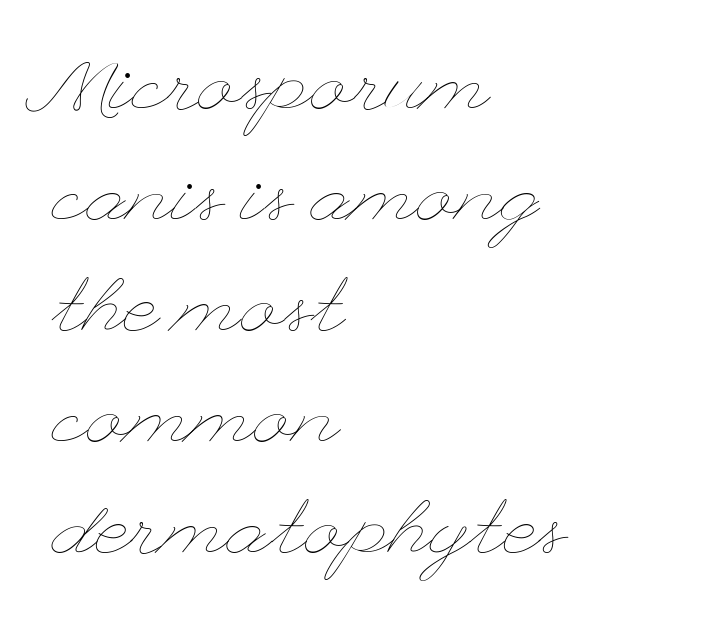
Q: Is the text bold? A: No.
Q: Is the text italic (slanted)? A: Yes.
Q: Is the text underlined? A: No.
Q: How is the paragraph aligned? A: Left-aligned.
Q: Is the spacing between letters normal or unusually wide? A: Normal.
Q: Is the spacing between lines tight, normal or loose? A: Normal.
Q: Width (condensed, normal, or wide)? A: Wide.
Q: Stroke contrast? A: Low.
Q: x-height? A: Small.
